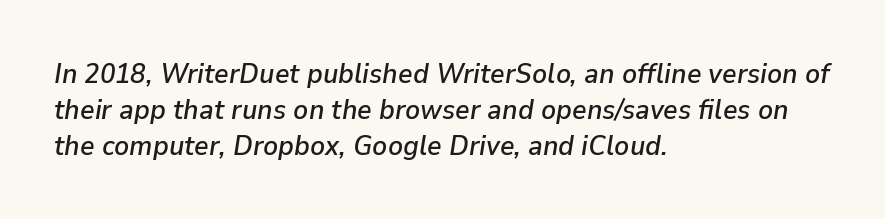
{"italic": "yes", "lean": "right", "slant_degrees": 9, "width": "normal", "stroke_contrast": "low", "x_height": "medium", "monospaced": "no", "underline": "no", "align": "left", "line_spacing": "normal", "line_spacing_ratio": 1.28, "letter_spacing": "normal", "letter_spacing_em": 0.0, "glyph_px": 28}
